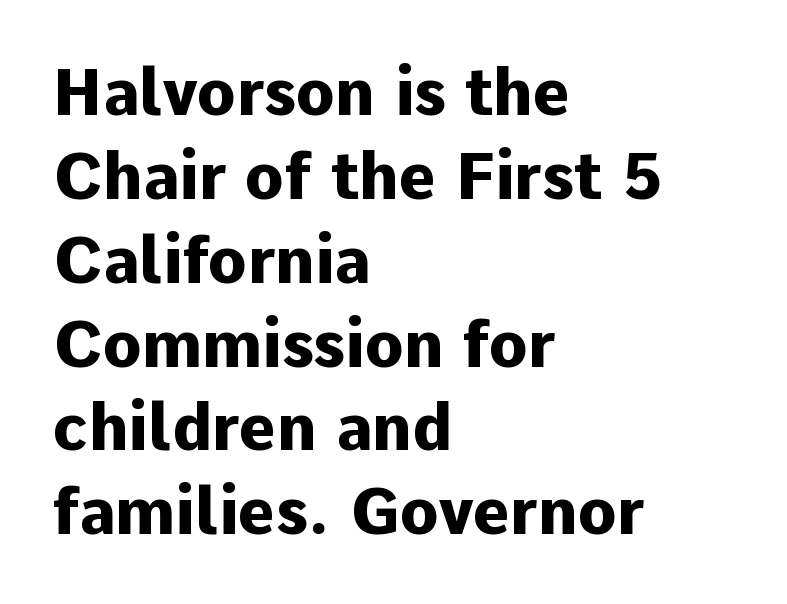
{"serif": "no", "italic": "no", "bold": "yes", "weight": "heavy", "width": "normal", "stroke_contrast": "low", "x_height": "medium", "monospaced": "no", "underline": "no", "align": "left", "line_spacing": "normal", "line_spacing_ratio": 1.31, "letter_spacing": "normal", "letter_spacing_em": 0.0, "glyph_px": 64}
